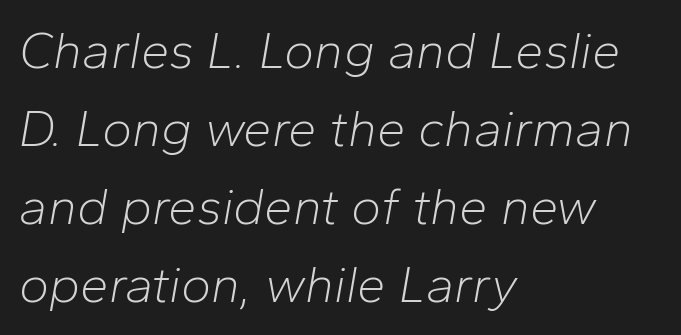
One glance says typical: line gaps are just what's usual. The rag falls on the right side of this text block. Does extra space separate the letters? No, they use regular spacing. Think of a printed novel: that variable character pitch is what you see here. In terms of posture, this sample is oblique. Check the space under the baseline: it is left empty.
